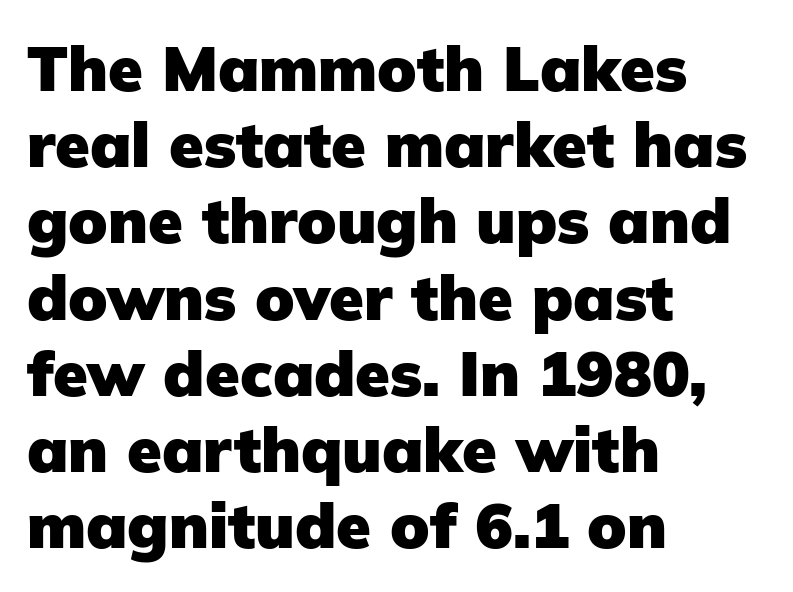
{"serif": "no", "italic": "no", "bold": "yes", "weight": "heavy", "width": "normal", "stroke_contrast": "low", "x_height": "medium", "monospaced": "no", "underline": "no", "align": "left", "line_spacing_ratio": 1.21, "letter_spacing": "normal", "letter_spacing_em": 0.0, "glyph_px": 63}
